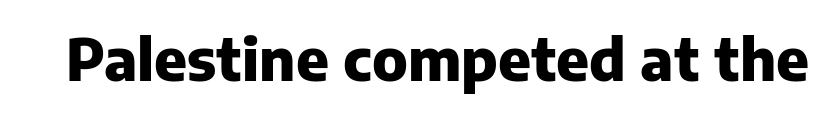
Letters rest on an invisible, unmarked baseline. No italicization has been applied; the sample stays upright. Here the designer chose a conventional face with non-uniform glyph widths. Look at the stroke-to-counter ratio: heavy, a bold. Stroke terminals: plain, sans-serif. This sample uses plain, unmodified letter spacing.
